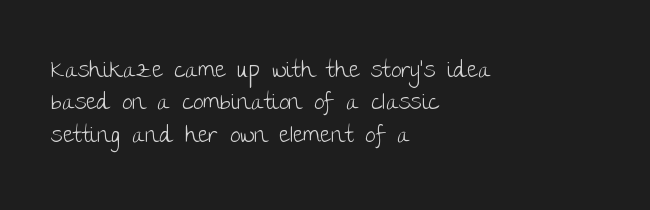
{"italic": "no", "bold": "no", "underline": "no", "align": "left", "line_spacing": "normal", "line_spacing_ratio": 1.41, "letter_spacing": "normal", "letter_spacing_em": 0.0, "glyph_px": 23}
